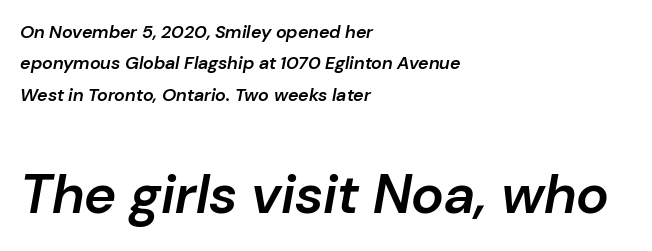
The image shows 55 px semibold type, italic (leaning right); set left-aligned, line spacing 1.74x, normal letter spacing, not underlined; the second (bottom) block is 3.06x larger; low stroke contrast and a medium x-height.
